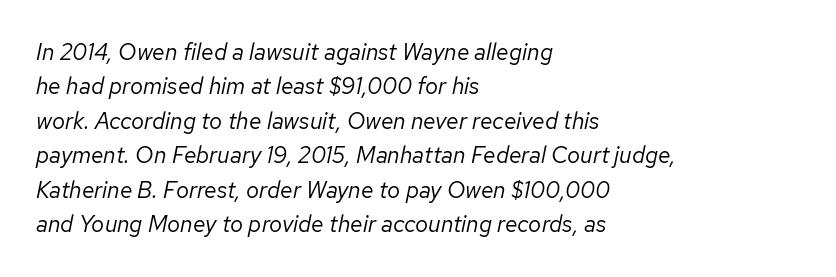
Q: Is the text bold? A: No.
Q: Is the text italic (slanted)? A: Yes, it leans right by about 12 degrees.
Q: Is the text underlined? A: No.
Q: How is the paragraph aligned? A: Left-aligned.
Q: Is the spacing between letters normal or unusually wide? A: Normal.
Q: Is the spacing between lines tight, normal or loose? A: Normal.
